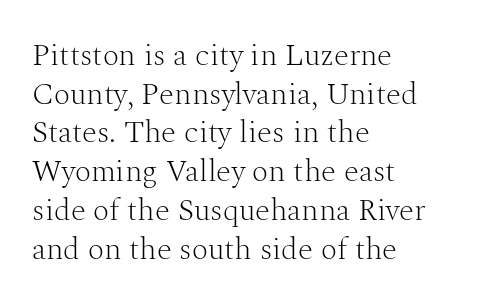
Q: Is the text bold? A: No.
Q: Is the text italic (slanted)? A: No, it is upright.
Q: Is the typeface a serif or a sans-serif typeface? A: Serif.
Q: Is the text underlined? A: No.
Q: How is the paragraph aligned? A: Left-aligned.
Q: Is the spacing between letters normal or unusually wide? A: Normal.
Q: Is the spacing between lines tight, normal or loose? A: Normal.
Q: Width (condensed, normal, or wide)? A: Normal.
Q: Stroke contrast? A: Medium.
Q: x-height? A: Medium.
Q: Monospaced? A: No.
